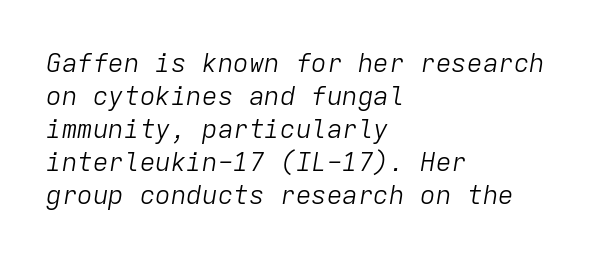
The image shows 26 px text type, italic (leaning right); set left-aligned, normal line spacing (1.27x), normal letter spacing, not underlined.
